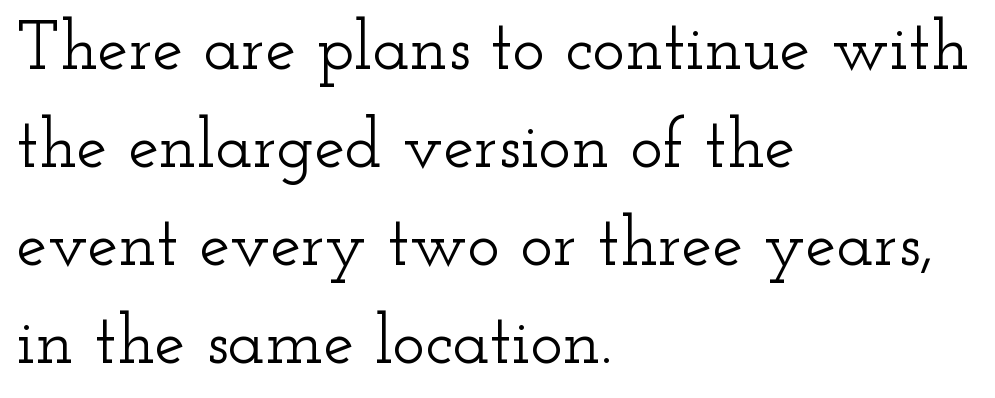
{"serif": "yes", "italic": "no", "width": "wide", "stroke_contrast": "low", "x_height": "small", "monospaced": "no", "underline": "no", "align": "left", "line_spacing": "normal", "line_spacing_ratio": 1.42, "letter_spacing": "normal", "letter_spacing_em": 0.0, "glyph_px": 69}
